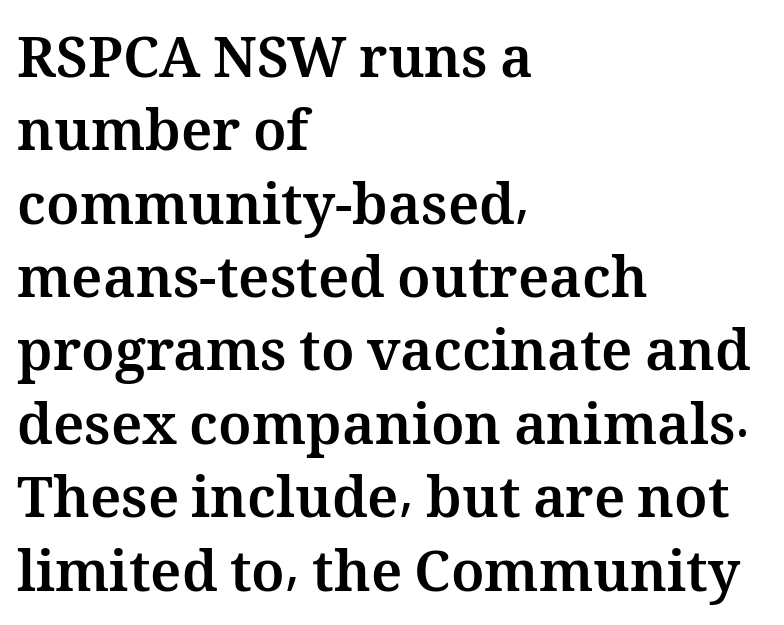
You can tell it's not italic because the verticals are truly vertical. One-word summary of the alignment: left. Characters follow at the spacing the type designer built in. Only glyphs here, with clear space below each row.
